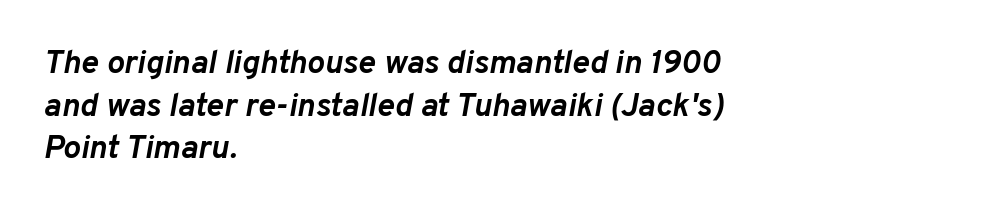
Q: Is the text bold? A: Yes.
Q: Is the text italic (slanted)? A: Yes, it leans right by about 10 degrees.
Q: Is the text underlined? A: No.
Q: How is the paragraph aligned? A: Left-aligned.
Q: Is the spacing between letters normal or unusually wide? A: Normal.
Q: Is the spacing between lines tight, normal or loose? A: Normal.
Q: Width (condensed, normal, or wide)? A: Normal.
Q: Stroke contrast? A: Low.
Q: x-height? A: Medium.
Q: Monospaced? A: No.
